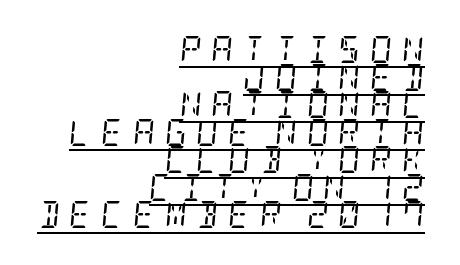
Does extra space separate the letters? Yes, quite a lot of it. The passage is arranged like a letterhead date or caption credit — flush right. The leading is snug, giving the passage a crowded texture. Quick note: italic. Is the type heavy? It reads as light-to-regular instead. The typesetter has applied underlining to the passage shown.
